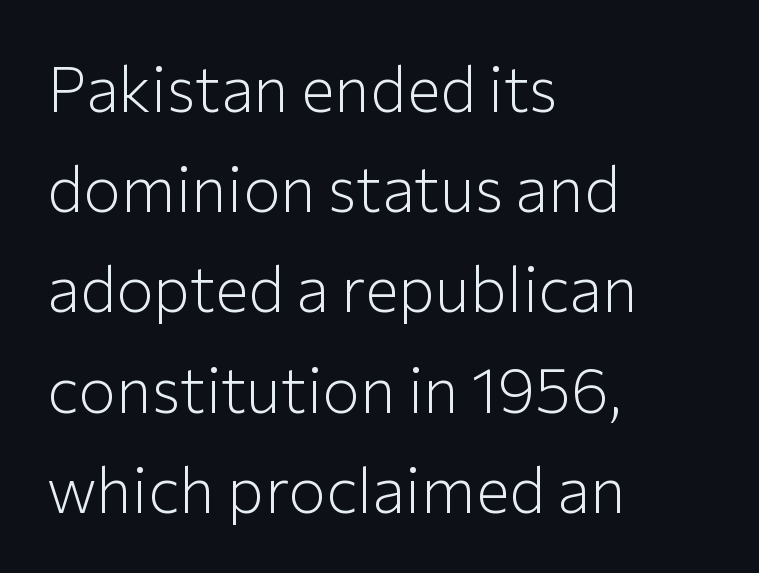
Short and long lines alike share a common starting point at left. Compared with a typical body face, this is equally light or lighter still. The text was rendered using a sans face with plain stroke endings. Vertically, the passage feels balanced, rows spaced as you'd expect. Each letter keeps its own natural width here, so spacing adapts to shape.
